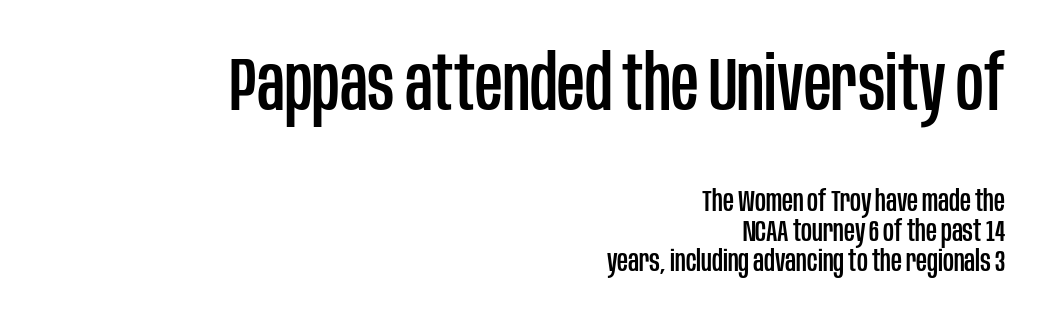
The image shows 76 px condensed sans-serif type, upright; set right-aligned, tight line spacing (1.01x), normal letter spacing, not underlined; the first (top) block is 2.53x larger; low stroke contrast and a large x-height.
